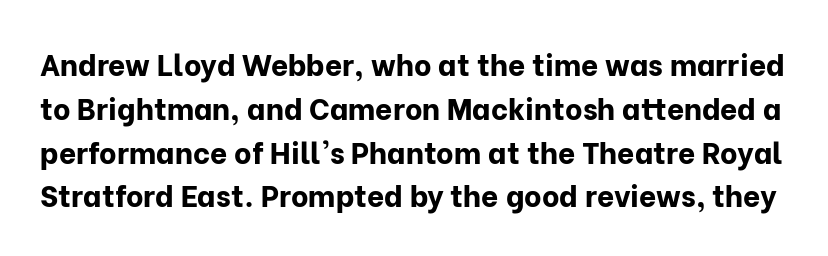
Vertical strokes here are truly vertical. The font is running at its bold setting. Looks like regular typesetting: each glyph gets only the width it needs. Is this a sans? Yes — the strokes have no serifs. The words here are not underlined. Is there much room between lines? A standard amount, neither cramped nor airy.
